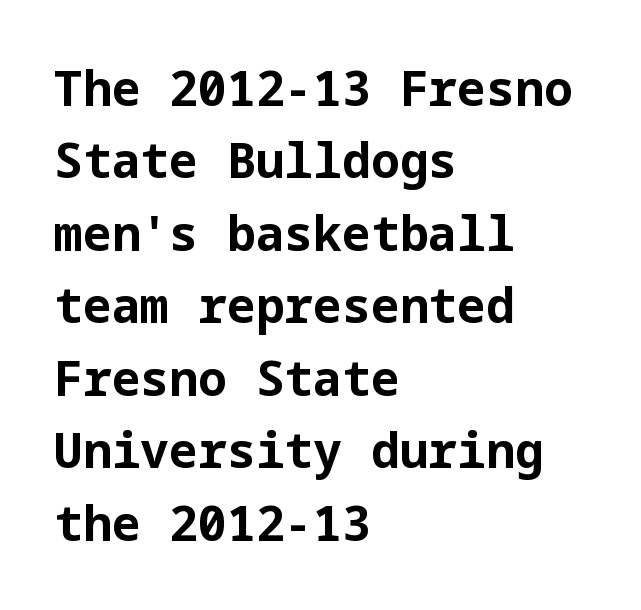
Compared with an ordinary text face, these strokes are far heavier — a full bold. Posture: vertical. Note: no serifs on the glyphs. Horizontally, the lines are justified to the leading edge only.
